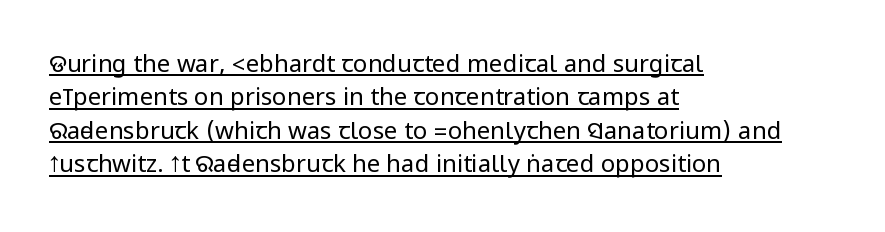
{"italic": "no", "bold": "no", "underline": "yes", "align": "left", "line_spacing": "normal", "line_spacing_ratio": 1.39, "letter_spacing": "normal", "letter_spacing_em": 0.0, "glyph_px": 24}
